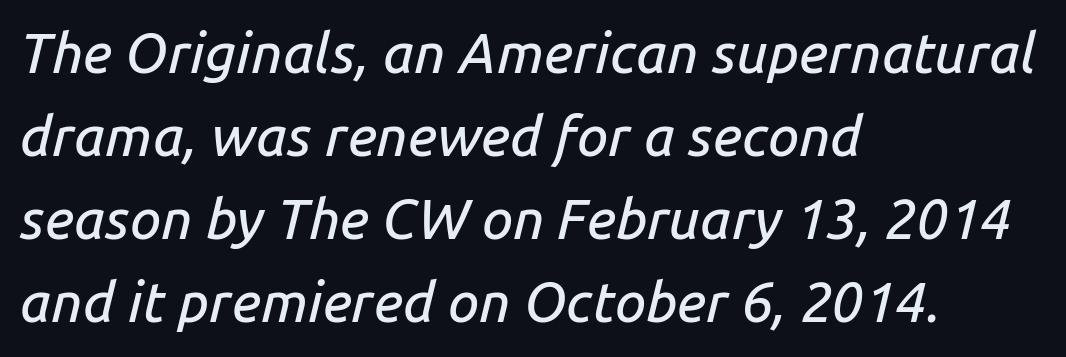
The image shows 56 px text type, italic (leaning right); set left-aligned, normal line spacing (1.48x), normal letter spacing, not underlined; low stroke contrast and a medium x-height.
